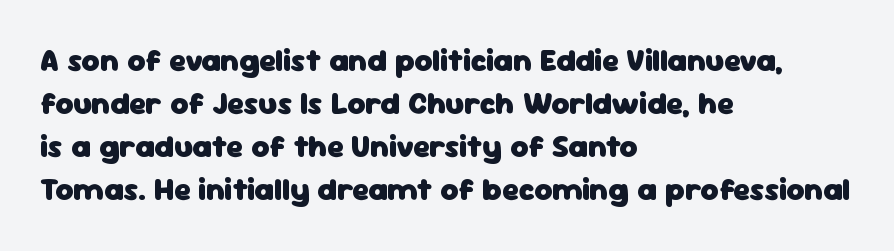
The type is set solid horizontally, with unmodified tracking. The paragraph shown leans on its left margin. This sample has the flowing, uneven cadence of proportional lettering. Heavy-handed strokes throughout: this text is bold. The area under the type is left untouched. Nope, no serifs anywhere on these letters.
